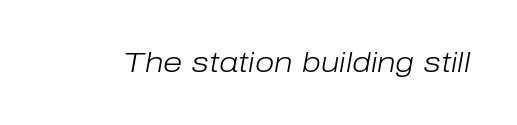
Q: Is the text bold? A: No.
Q: Is the text italic (slanted)? A: Yes, it leans right by about 10 degrees.
Q: Is the text underlined? A: No.
Q: Is the spacing between letters normal or unusually wide? A: Normal.
Q: Width (condensed, normal, or wide)? A: Normal.
Q: Stroke contrast? A: Low.
Q: x-height? A: Medium.
Q: Monospaced? A: No.
